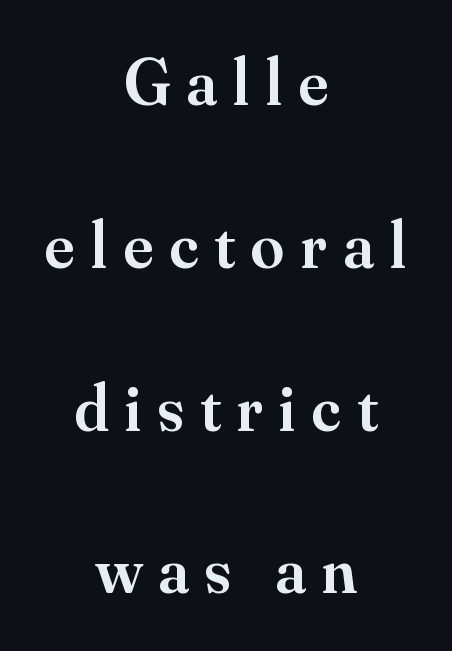
Q: Is the text bold? A: Semi-bold.
Q: Is the text italic (slanted)? A: No, it is upright.
Q: Is the typeface a serif or a sans-serif typeface? A: Serif.
Q: Is the text underlined? A: No.
Q: How is the paragraph aligned? A: Centered.
Q: Is the spacing between letters normal or unusually wide? A: Unusually wide.
Q: Is the spacing between lines tight, normal or loose? A: Loose.
Q: Width (condensed, normal, or wide)? A: Normal.
Q: Stroke contrast? A: Medium.
Q: x-height? A: Small.
Q: Monospaced? A: No.
